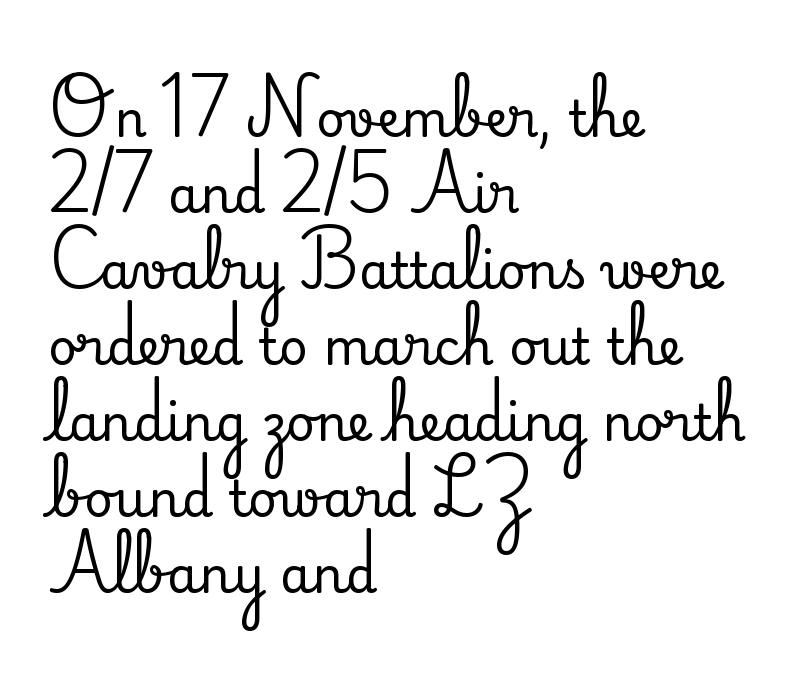
Q: Is the text italic (slanted)? A: No, it is upright.
Q: Is the typeface a serif or a sans-serif typeface? A: Serif.
Q: Is the text underlined? A: No.
Q: How is the paragraph aligned? A: Left-aligned.
Q: Is the spacing between letters normal or unusually wide? A: Normal.
Q: Is the spacing between lines tight, normal or loose? A: Normal.
Q: Width (condensed, normal, or wide)? A: Normal.
Q: Stroke contrast? A: Medium.
Q: x-height? A: Small.
Q: Monospaced? A: No.
